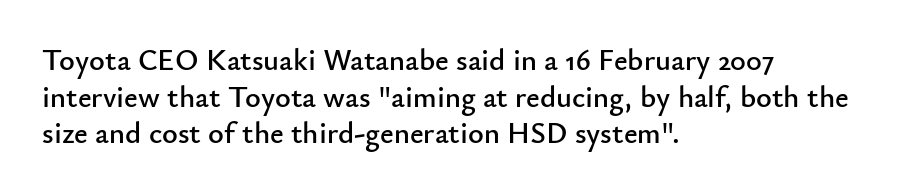
Q: Is the text italic (slanted)? A: No, it is upright.
Q: Is the typeface a serif or a sans-serif typeface? A: Sans-serif.
Q: Is the text underlined? A: No.
Q: How is the paragraph aligned? A: Left-aligned.
Q: Is the spacing between letters normal or unusually wide? A: Normal.
Q: Width (condensed, normal, or wide)? A: Normal.
Q: Stroke contrast? A: Low.
Q: x-height? A: Small.
Q: Monospaced? A: No.
